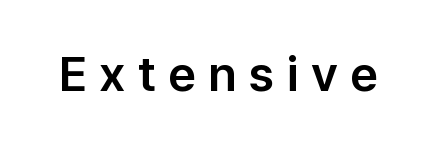
{"serif": "no", "italic": "no", "width": "normal", "stroke_contrast": "low", "x_height": "medium", "monospaced": "no", "underline": "no", "letter_spacing": "wide", "letter_spacing_em": 0.25, "glyph_px": 49}
